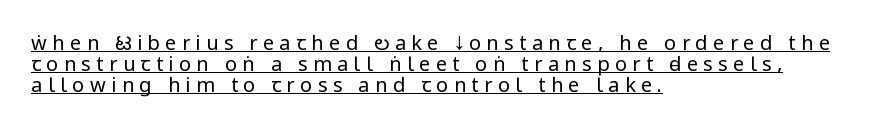
{"italic": "no", "bold": "no", "underline": "yes", "align": "left", "line_spacing": "tight", "line_spacing_ratio": 1.05, "letter_spacing": "wide", "letter_spacing_em": 0.27, "glyph_px": 20}
